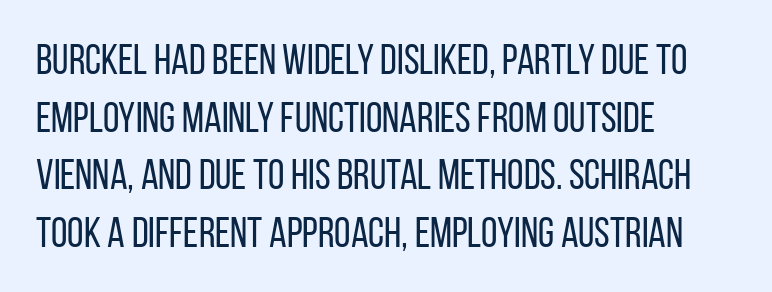
The image shows 42 px regular-weight, condensed sans-serif type, upright; set left-aligned, normal line spacing (1.37x), normal letter spacing, not underlined; low stroke contrast and a large x-height.
